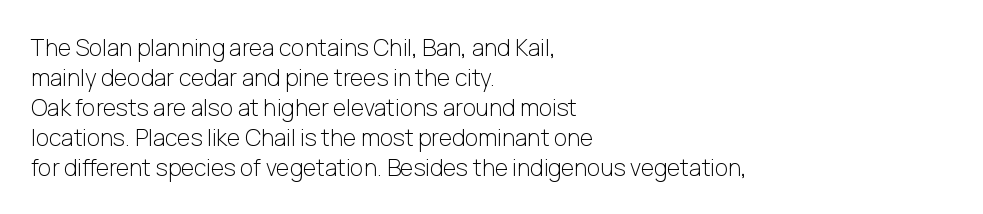
The lines are quadded left. The font sits on the lighter half of the weight spectrum, regular included. Tracking here is standard; glyphs follow each other at the usual distance. Italic? Not at all — the glyphs are vertical. Rule under the text: the space is simply empty.
